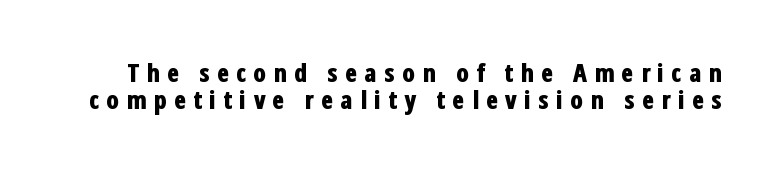
Q: Is the text bold? A: Yes.
Q: Is the text italic (slanted)? A: No, it is upright.
Q: Is the text underlined? A: No.
Q: Is the spacing between letters normal or unusually wide? A: Unusually wide.
Q: Is the spacing between lines tight, normal or loose? A: Tight.
